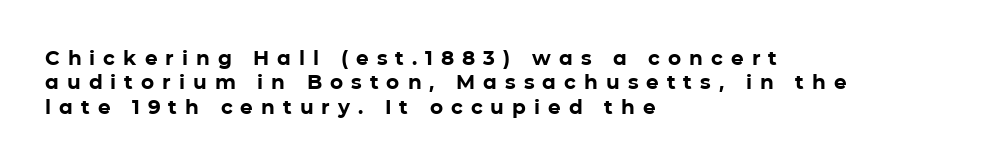
The axis of the letterforms is exactly vertical. The rendering uses a bold face; every stroke is thick and dark. Tracking here is generous; glyphs stand well apart from one another. The passage shown is not underscored anywhere.
